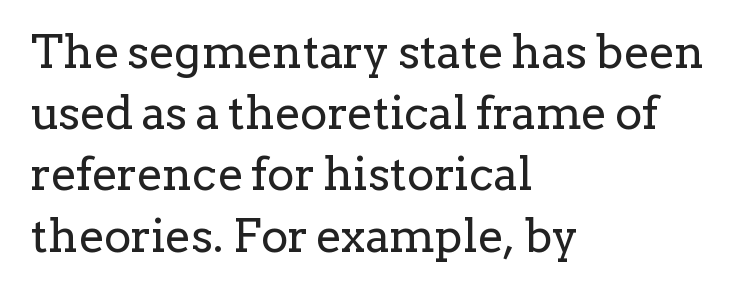
Q: Is the text bold? A: No.
Q: Is the text italic (slanted)? A: No, it is upright.
Q: Is the typeface a serif or a sans-serif typeface? A: Serif.
Q: Is the text underlined? A: No.
Q: How is the paragraph aligned? A: Left-aligned.
Q: Is the spacing between letters normal or unusually wide? A: Normal.
Q: Is the spacing between lines tight, normal or loose? A: Normal.
Q: Width (condensed, normal, or wide)? A: Normal.
Q: Stroke contrast? A: Low.
Q: x-height? A: Medium.
Q: Monospaced? A: No.
